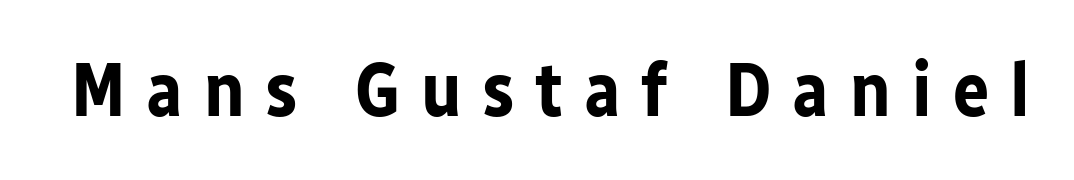
Q: Is the text bold? A: Yes.
Q: Is the text italic (slanted)? A: No, it is upright.
Q: Is the typeface a serif or a sans-serif typeface? A: Sans-serif.
Q: Is the text underlined? A: No.
Q: Is the spacing between letters normal or unusually wide? A: Unusually wide.
Q: Width (condensed, normal, or wide)? A: Normal.
Q: Stroke contrast? A: Low.
Q: x-height? A: Medium.
Q: Monospaced? A: No.
